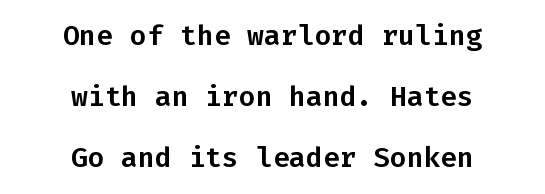
The whitespace from short lines is split evenly between both sides. Every character here occupies the same horizontal width, giving the sample a typewriter-like rhythm. Nothing sits at the stroke ends, so this counts as sans-serif. This block would shrink considerably if given ordinary leading; it's expanded now. You can tell it's not italic because the verticals are truly vertical. Rule under the text: the space is simply empty.
